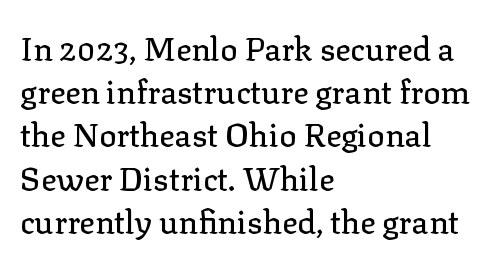
The image shows 32 px serif type, upright; set left-aligned, normal line spacing (1.35x), normal letter spacing, not underlined; low stroke contrast and a medium x-height.
